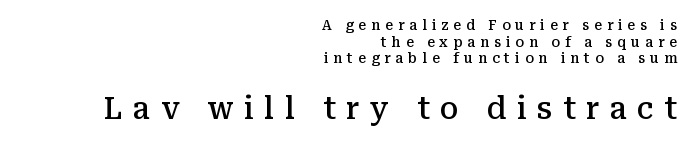
The emphasis by scale lands on block number two, below. On the weight axis this lands at semibold, roughly 600. Little horizontal feet cap the strokes, marking this as serif type. The rag falls on the left side of this text block. Every character sits straight up, as roman type does. The zone under the glyphs is completely vacant.
